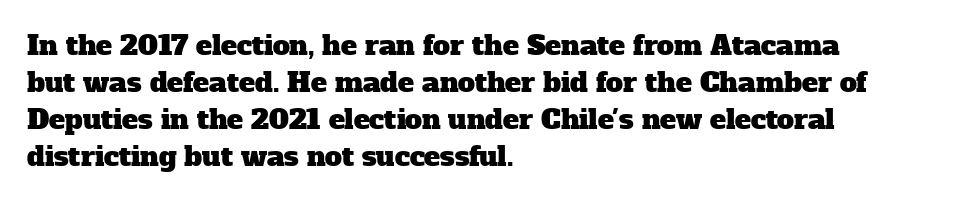
The image shows 27 px text type; set left-aligned, normal line spacing (1.37x), normal letter spacing, not underlined.
